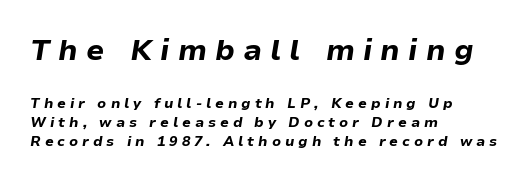
Q: Is the text bold? A: Yes.
Q: Is the text italic (slanted)? A: Yes, it leans right by about 9 degrees.
Q: Is the text underlined? A: No.
Q: How is the paragraph aligned? A: Left-aligned.
Q: Is the spacing between letters normal or unusually wide? A: Unusually wide.
Q: Is the spacing between lines tight, normal or loose? A: Normal.
Q: Which block of text is set in a larger size, the first (top) or the second (bottom)? A: The first (top) one.
Q: Width (condensed, normal, or wide)? A: Normal.
Q: Stroke contrast? A: Low.
Q: x-height? A: Medium.
Q: Monospaced? A: No.
